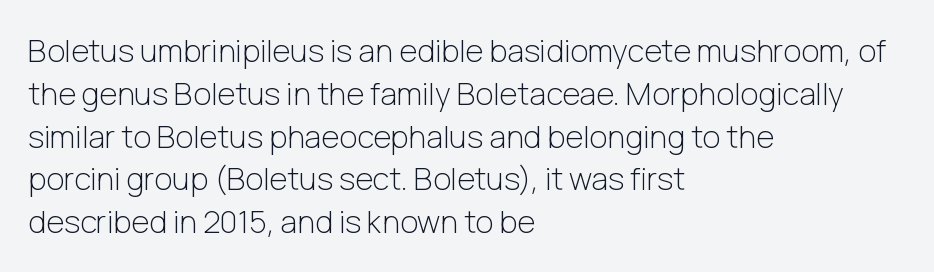
Q: Is the text bold? A: No.
Q: Is the text italic (slanted)? A: No, it is upright.
Q: Is the typeface a serif or a sans-serif typeface? A: Sans-serif.
Q: Is the text underlined? A: No.
Q: How is the paragraph aligned? A: Left-aligned.
Q: Is the spacing between letters normal or unusually wide? A: Normal.
Q: Is the spacing between lines tight, normal or loose? A: Normal.
Q: Width (condensed, normal, or wide)? A: Normal.
Q: Stroke contrast? A: Low.
Q: x-height? A: Medium.
Q: Monospaced? A: No.
